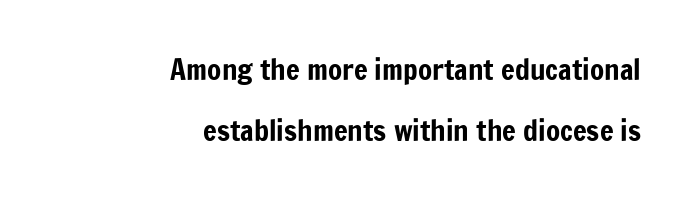
Q: Is the text italic (slanted)? A: No, it is upright.
Q: Is the typeface a serif or a sans-serif typeface? A: Sans-serif.
Q: Is the text underlined? A: No.
Q: How is the paragraph aligned? A: Right-aligned.
Q: Is the spacing between letters normal or unusually wide? A: Normal.
Q: Is the spacing between lines tight, normal or loose? A: Loose.
Q: Width (condensed, normal, or wide)? A: Condensed.
Q: Stroke contrast? A: Low.
Q: x-height? A: Medium.
Q: Monospaced? A: No.
